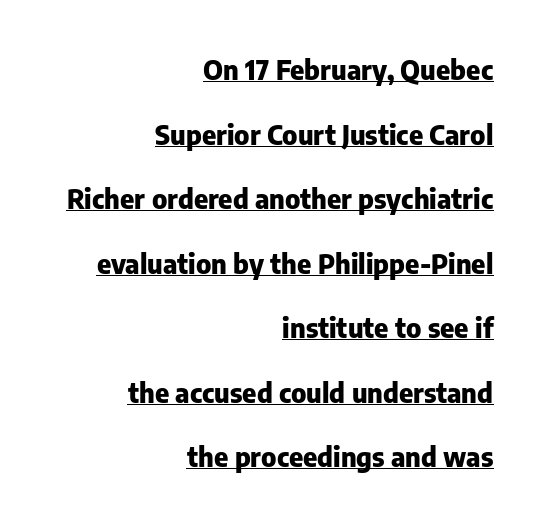
The image shows 27 px bold type, upright; set right-aligned, loose line spacing (2.39x), normal letter spacing, underlined.
